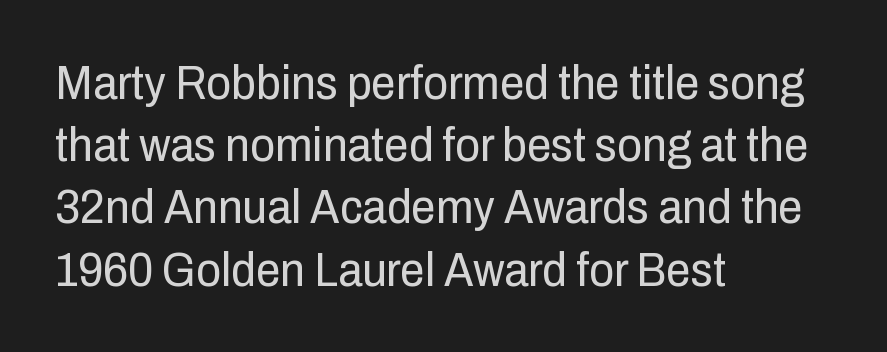
The image shows 49 px regular-weight, condensed sans-serif type, upright; set left-aligned, normal line spacing (1.27x), normal letter spacing, not underlined; low stroke contrast and a medium x-height.
